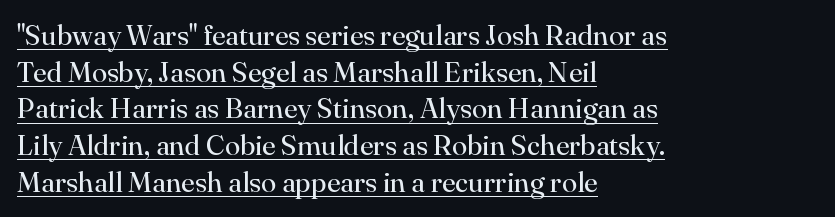
These lines are rendered in a variable-pitch font. The face used here is seriffed, in the tradition of book romans. The ragged edge is on the right, which tells us the setting is flush left. Caption: lettering with a line underneath. Standard letterfit; no display-style spreading of the glyphs. Line spacing here is normal.
